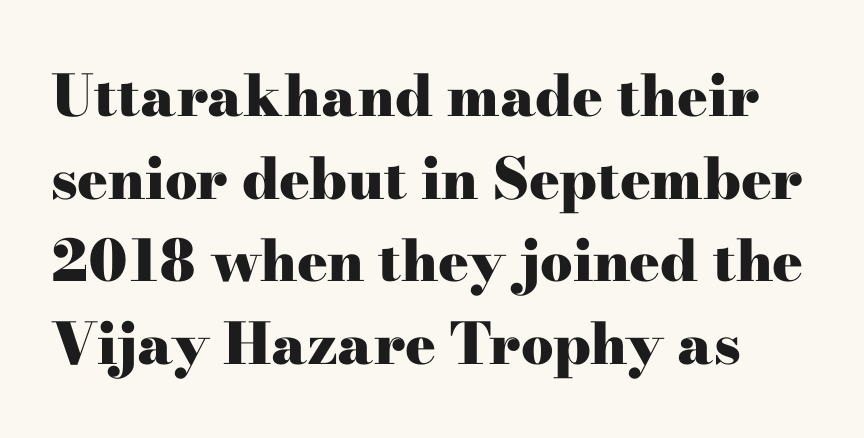
Q: Is the text bold? A: Yes.
Q: Is the text italic (slanted)? A: No, it is upright.
Q: Is the typeface a serif or a sans-serif typeface? A: Serif.
Q: Is the text underlined? A: No.
Q: Is the spacing between letters normal or unusually wide? A: Normal.
Q: Is the spacing between lines tight, normal or loose? A: Normal.
Q: Width (condensed, normal, or wide)? A: Wide.
Q: Stroke contrast? A: High.
Q: x-height? A: Small.
Q: Monospaced? A: No.
